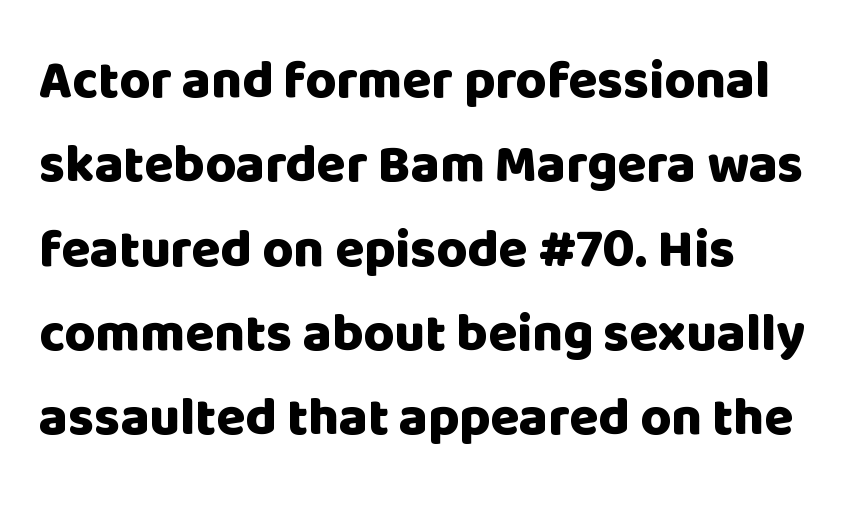
The image shows 53 px heavy sans-serif type, upright; set left-aligned, normal line spacing (1.59x), normal letter spacing, not underlined; low stroke contrast and a large x-height.
